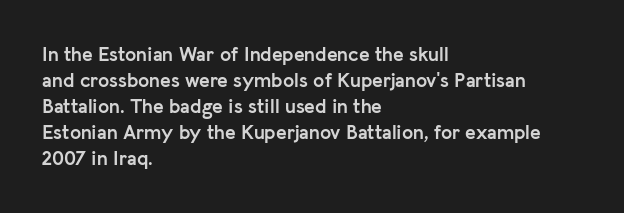
The image shows 20 px bold type, upright; set left-aligned, normal line spacing (1.3x), normal letter spacing, not underlined.
